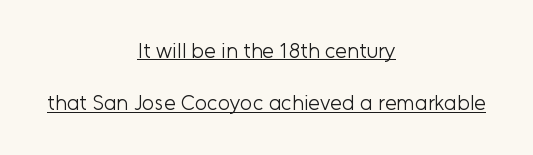
The image shows 21 px text type, upright; set centered, loose line spacing (2.49x), normal letter spacing, underlined.
